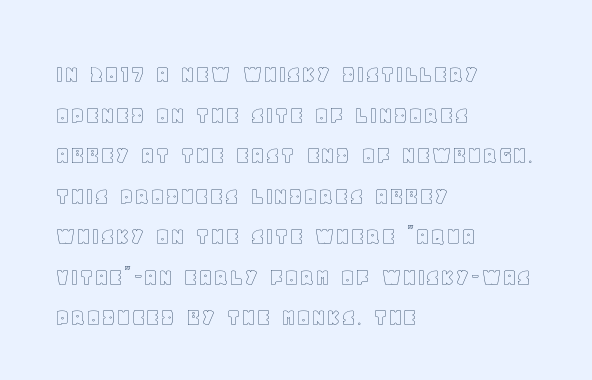
The image shows 26 px text type, upright; set left-aligned, normal line spacing (1.56x), normal letter spacing, not underlined.
